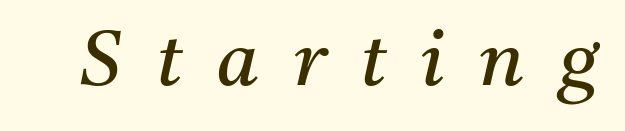
Note: serifs present on the glyphs. Quick note: italic. Observe the wide spacing: letters keep a clear distance from each other. Underline: absent. Proportional: the letters do not fall into vertical columns.
